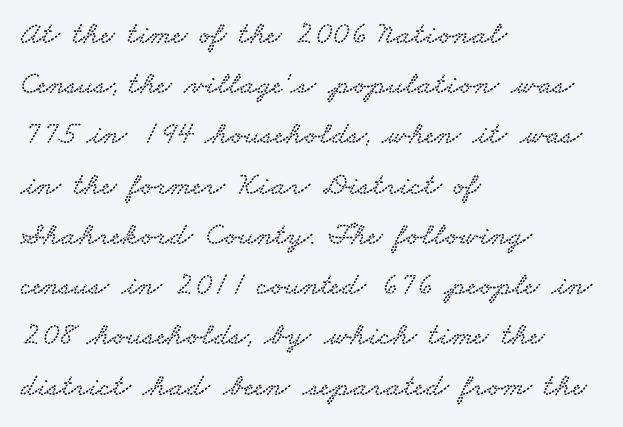
{"width": "wide", "stroke_contrast": "low", "x_height": "small", "monospaced": "no", "underline": "no", "align": "left", "line_spacing": "normal", "line_spacing_ratio": 1.57, "letter_spacing": "normal", "letter_spacing_em": 0.0, "glyph_px": 32}
